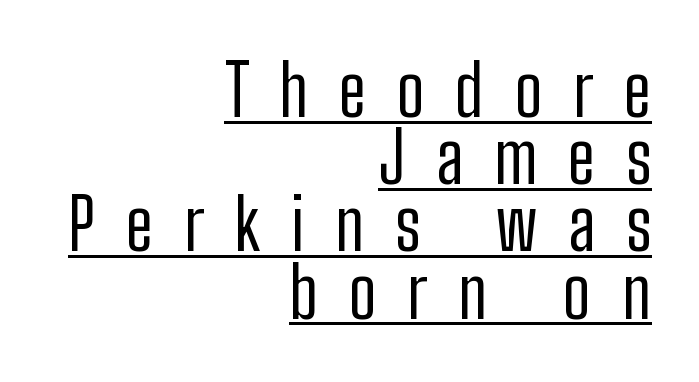
Rows of type sit shoulder to shoulder in the vertical direction. I'd call this a sans setting — the letters go barefoot. Stems here are at most as thick as an everyday book face. The paragraph has a hard right edge and a soft left edge. You could not count columns in this text — the font is proportionally spaced. Loose tracking; the words dissolve into strings of separated letters.
